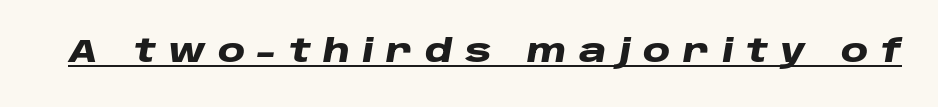
Q: Is the text bold? A: Yes.
Q: Is the text italic (slanted)? A: Yes, it leans right by about 10 degrees.
Q: Is the text underlined? A: Yes.
Q: Is the spacing between letters normal or unusually wide? A: Unusually wide.
Q: Width (condensed, normal, or wide)? A: Wide.
Q: Stroke contrast? A: Low.
Q: x-height? A: Large.
Q: Monospaced? A: No.
